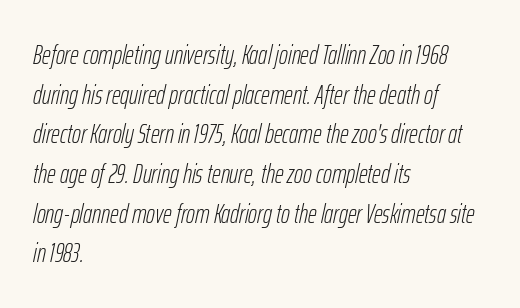
{"italic": "yes", "lean": "right", "slant_degrees": 12, "bold": "no", "underline": "no", "align": "left", "line_spacing": "normal", "line_spacing_ratio": 1.47, "letter_spacing": "normal", "letter_spacing_em": 0.0, "glyph_px": 27}
